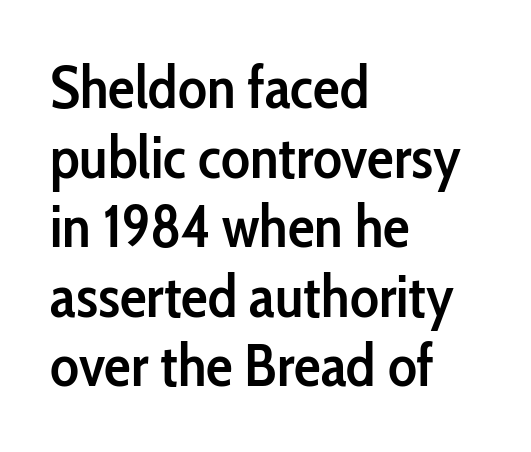
The image shows 60 px semibold, condensed sans-serif type, upright; set left-aligned, line spacing 1.16x, normal letter spacing, not underlined; low stroke contrast and a medium x-height.
